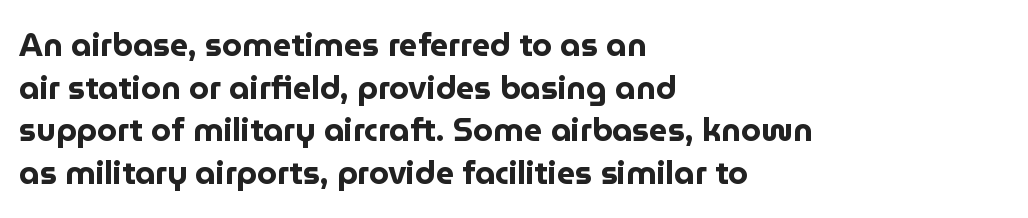
The image shows 32 px bold sans-serif type, upright; set left-aligned, normal line spacing (1.33x), normal letter spacing, not underlined; low stroke contrast and a medium x-height.
